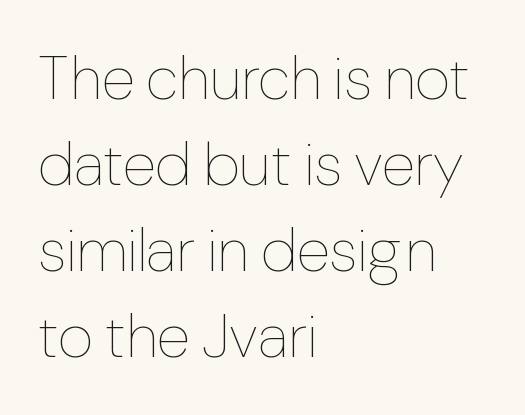
Q: Is the text bold? A: No.
Q: Is the text italic (slanted)? A: No, it is upright.
Q: Is the text underlined? A: No.
Q: How is the paragraph aligned? A: Left-aligned.
Q: Is the spacing between letters normal or unusually wide? A: Normal.
Q: Is the spacing between lines tight, normal or loose? A: Normal.
Q: Width (condensed, normal, or wide)? A: Normal.
Q: Stroke contrast? A: Low.
Q: x-height? A: Medium.
Q: Monospaced? A: No.
